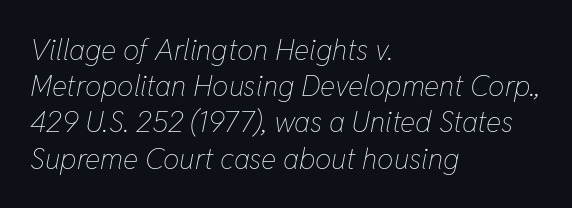
The image shows 29 px thin, condensed type, italic (leaning right); set left-aligned, normal line spacing (1.25x), normal letter spacing, not underlined; low stroke contrast and a medium x-height.
